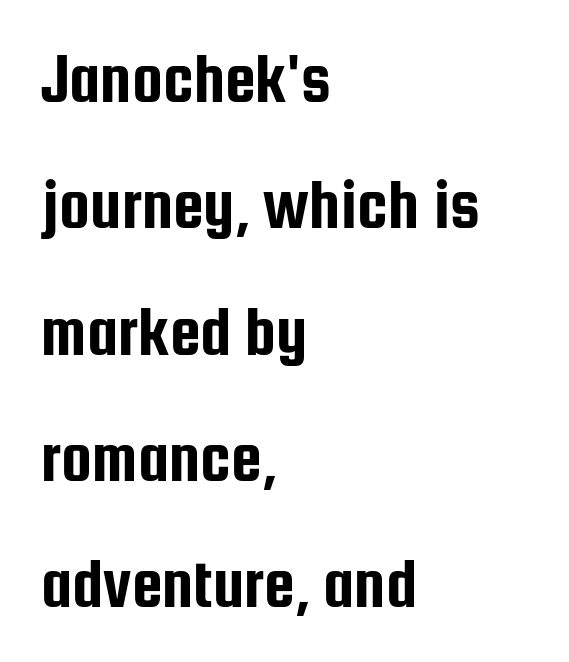
Q: Is the text italic (slanted)? A: No, it is upright.
Q: Is the typeface a serif or a sans-serif typeface? A: Sans-serif.
Q: Is the text underlined? A: No.
Q: How is the paragraph aligned? A: Left-aligned.
Q: Is the spacing between letters normal or unusually wide? A: Normal.
Q: Width (condensed, normal, or wide)? A: Condensed.
Q: Stroke contrast? A: Low.
Q: x-height? A: Medium.
Q: Monospaced? A: No.
